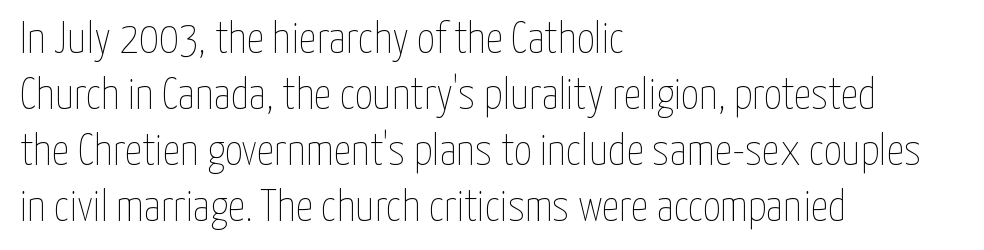
{"italic": "no", "bold": "no", "weight": "thin", "width": "condensed", "stroke_contrast": "low", "x_height": "medium", "monospaced": "no", "underline": "no", "align": "left", "line_spacing": "normal", "line_spacing_ratio": 1.27, "letter_spacing": "normal", "letter_spacing_em": 0.0, "glyph_px": 44}
